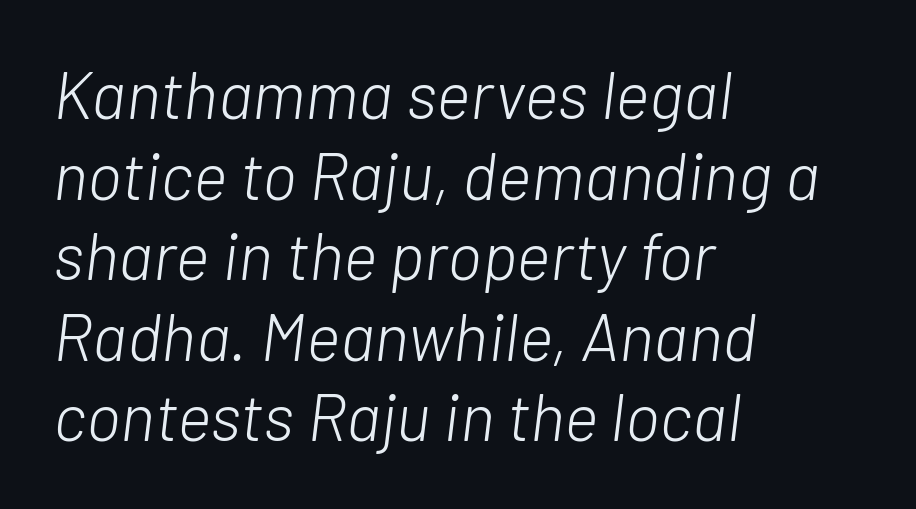
Q: Is the text bold? A: No.
Q: Is the text italic (slanted)? A: Yes, it leans right by about 7 degrees.
Q: Is the text underlined? A: No.
Q: How is the paragraph aligned? A: Left-aligned.
Q: Is the spacing between letters normal or unusually wide? A: Normal.
Q: Width (condensed, normal, or wide)? A: Normal.
Q: Stroke contrast? A: Low.
Q: x-height? A: Medium.
Q: Monospaced? A: No.
